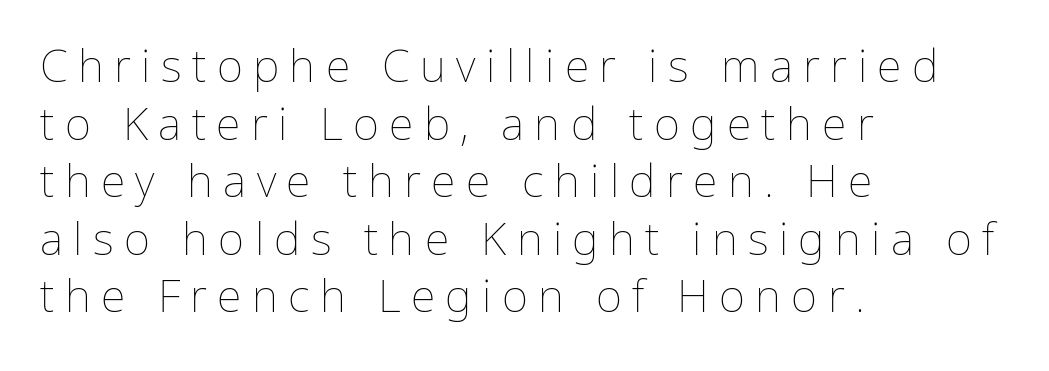
Descender tails drop into unmarked territory. The face used here is proportionally spaced, like ordinary book or web type. These lines are set flush left with a ragged right edge. The passage shown stacks its lines at a standard gap. A light-to-regular cut is what we see here. Posture: upright roman.
